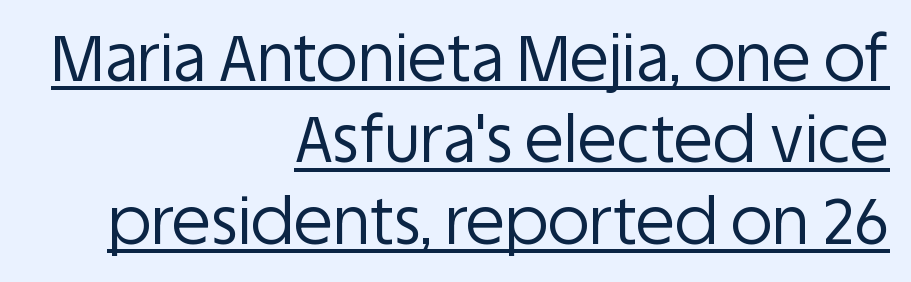
Q: Is the text bold? A: No.
Q: Is the text italic (slanted)? A: No, it is upright.
Q: Is the typeface a serif or a sans-serif typeface? A: Sans-serif.
Q: Is the text underlined? A: Yes.
Q: How is the paragraph aligned? A: Right-aligned.
Q: Is the spacing between letters normal or unusually wide? A: Normal.
Q: Is the spacing between lines tight, normal or loose? A: Normal.
Q: Width (condensed, normal, or wide)? A: Normal.
Q: Stroke contrast? A: Low.
Q: x-height? A: Large.
Q: Monospaced? A: No.
